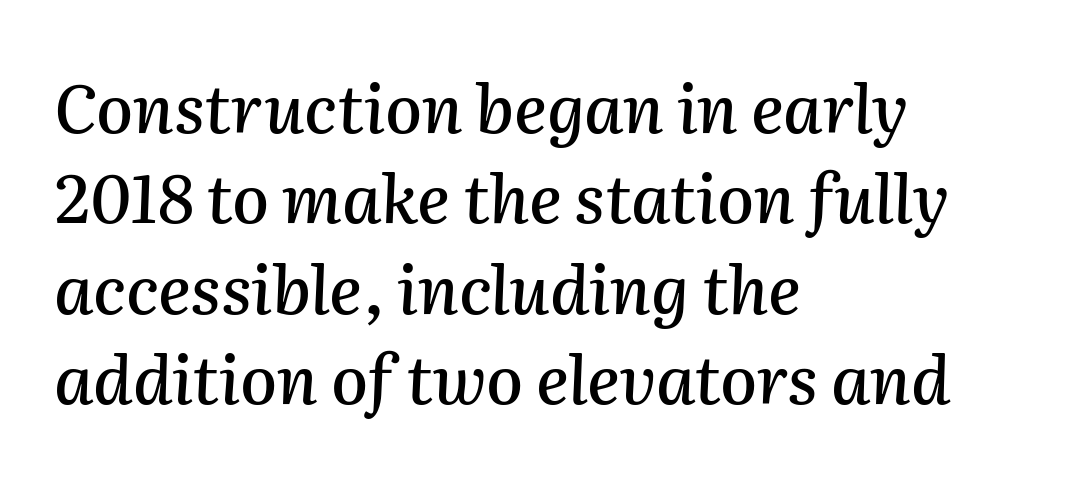
Characters follow at the spacing the type designer built in. Looks like regular typesetting: each glyph gets only the width it needs. Students, observe: this is what conventionally led text looks like. Horizontal alignment here is leftward, the default for most running prose.
